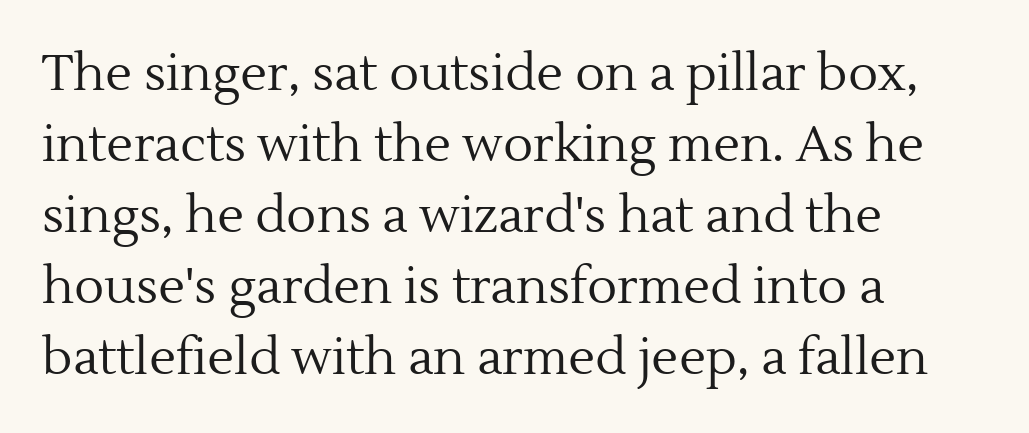
Inter-character spacing is left at the font's built-in metrics. Are there feet on the stems? There are — it's a serif. The strokes carry an ordinary text weight at most. Is this a fixed-width face? No — the glyphs have proportional, varying widths.
